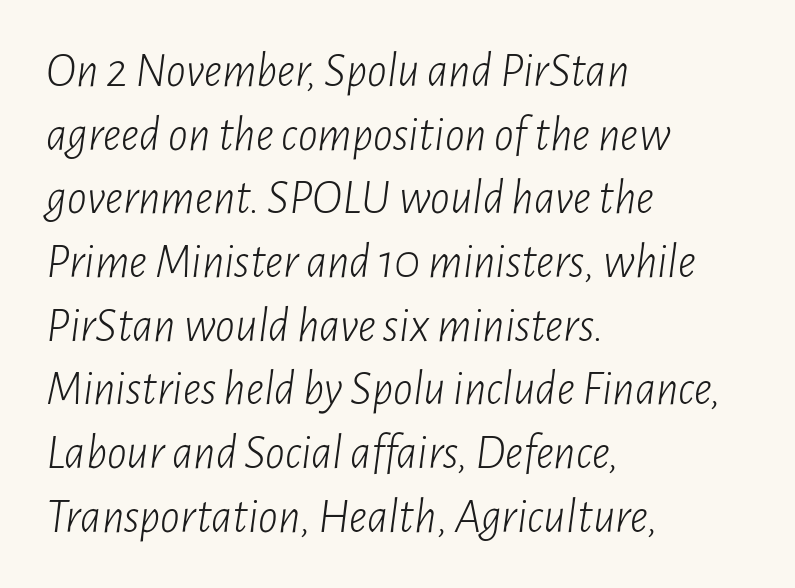
The image shows 49 px light, condensed type, italic (leaning right); set left-aligned, normal line spacing (1.3x), normal letter spacing, not underlined; low stroke contrast and a medium x-height.
